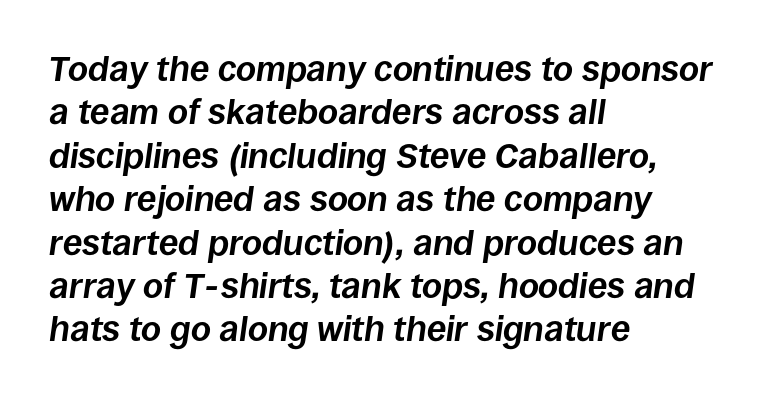
The image shows 35 px bold type, italic (leaning right); set left-aligned, line spacing 1.24x, normal letter spacing, not underlined; low stroke contrast and a large x-height.
